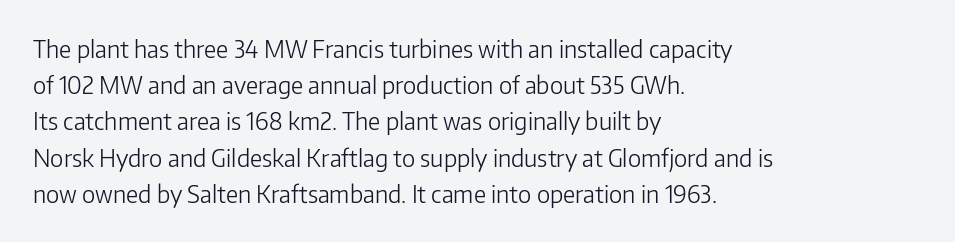
Default kerning and tracking; the words read as compact shapes. Tall strokes in this sample are plumb rather than angled. This rendering uses left alignment, leaving the right contour irregular. Students, observe: this is what conventionally led text looks like. Each stroke keeps to a modest, everyday thickness or less. Honestly, there is no underline to notice here at all.
